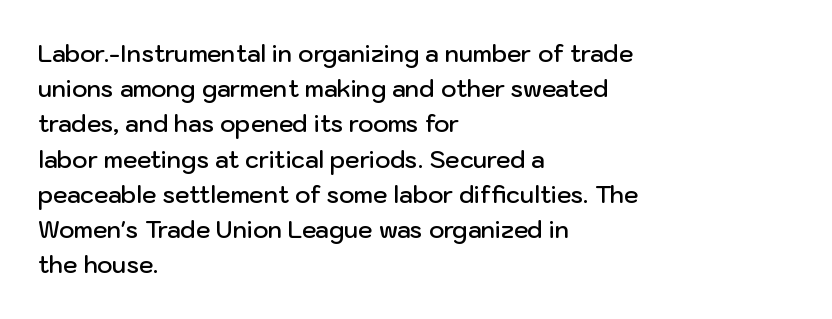
{"italic": "no", "bold": "semi", "underline": "no", "align": "left", "line_spacing": "normal", "line_spacing_ratio": 1.53, "letter_spacing": "normal", "letter_spacing_em": 0.0, "glyph_px": 23}
